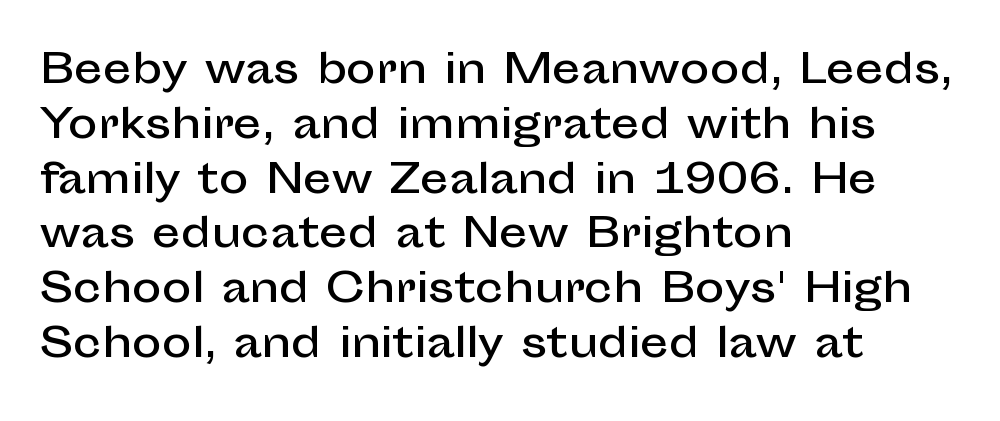
{"serif": "no", "italic": "no", "width": "normal", "stroke_contrast": "low", "x_height": "medium", "monospaced": "no", "underline": "no", "align": "left", "line_spacing": "normal", "line_spacing_ratio": 1.37, "letter_spacing": "normal", "letter_spacing_em": 0.0, "glyph_px": 40}
